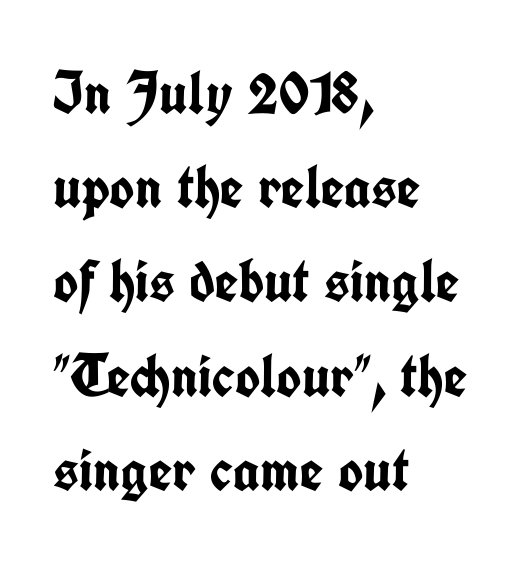
Q: Is the text bold? A: Yes.
Q: Is the text italic (slanted)? A: No, it is upright.
Q: Is the typeface a serif or a sans-serif typeface? A: Sans-serif.
Q: Is the text underlined? A: No.
Q: How is the paragraph aligned? A: Left-aligned.
Q: Is the spacing between letters normal or unusually wide? A: Normal.
Q: Is the spacing between lines tight, normal or loose? A: Normal.
Q: Width (condensed, normal, or wide)? A: Condensed.
Q: Stroke contrast? A: Low.
Q: x-height? A: Medium.
Q: Monospaced? A: No.
